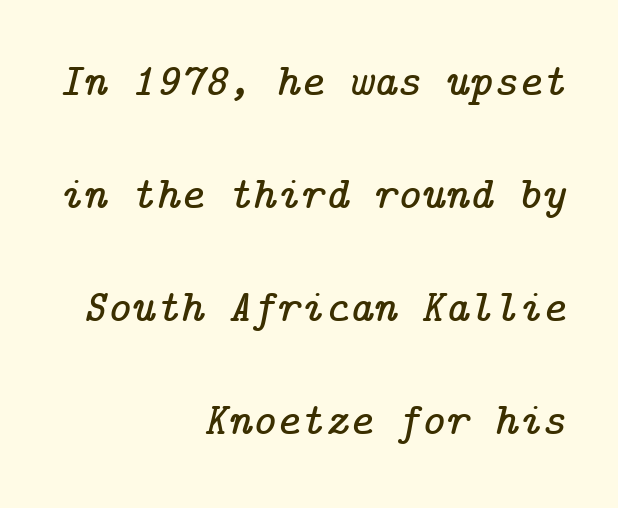
The image shows 46 px serif type, italic (leaning right); set right-aligned, loose line spacing (2.46x), normal letter spacing, not underlined; low stroke contrast and a medium x-height.
